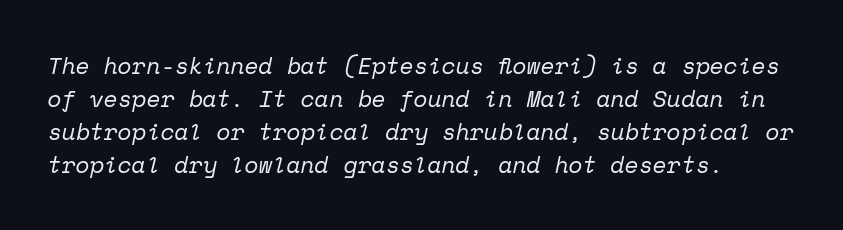
Q: Is the text bold? A: No.
Q: Is the text italic (slanted)? A: Yes, it leans right by about 12 degrees.
Q: Is the text underlined? A: No.
Q: Is the spacing between letters normal or unusually wide? A: Normal.
Q: Is the spacing between lines tight, normal or loose? A: Normal.
